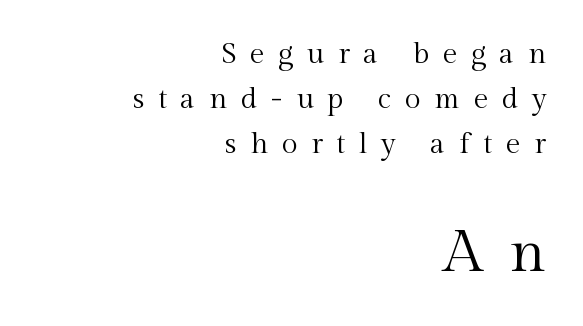
{"serif": "yes", "italic": "no", "bold": "no", "weight": "regular", "width": "normal", "x_height": "medium", "monospaced": "no", "underline": "no", "align": "right", "line_spacing": "normal", "line_spacing_ratio": 1.56, "letter_spacing": "wide", "letter_spacing_em": 0.47, "larger_block": "second", "size_ratio": 2.0, "glyph_px": 58}
